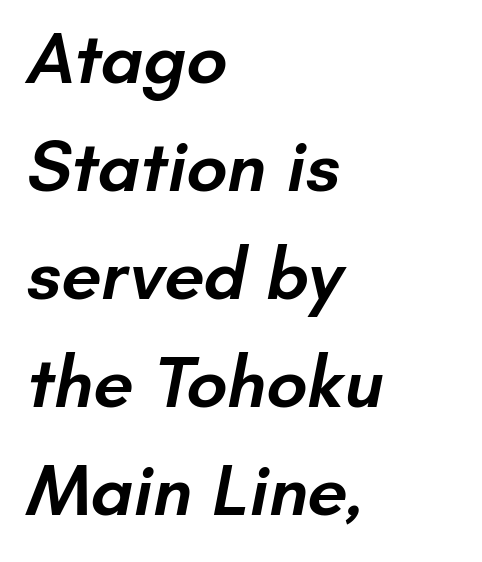
Q: Is the text bold? A: Semi-bold.
Q: Is the typeface a serif or a sans-serif typeface? A: Sans-serif.
Q: Is the text underlined? A: No.
Q: How is the paragraph aligned? A: Left-aligned.
Q: Is the spacing between letters normal or unusually wide? A: Normal.
Q: Is the spacing between lines tight, normal or loose? A: Normal.
Q: Width (condensed, normal, or wide)? A: Normal.
Q: Stroke contrast? A: Low.
Q: x-height? A: Small.
Q: Monospaced? A: No.
